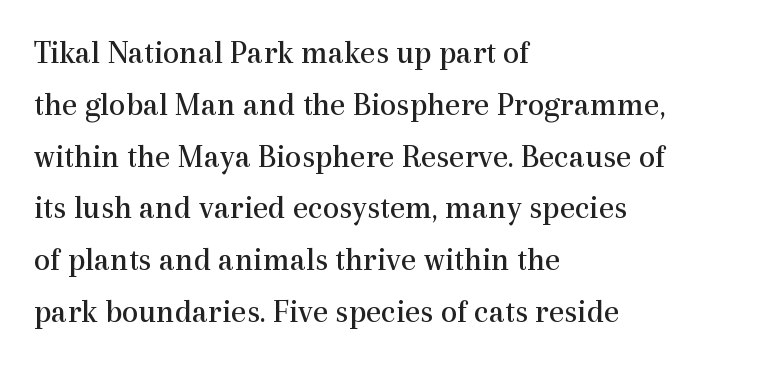
The image shows 33 px regular-weight serif type, upright; set left-aligned, normal line spacing (1.57x), normal letter spacing, not underlined; a medium x-height.
